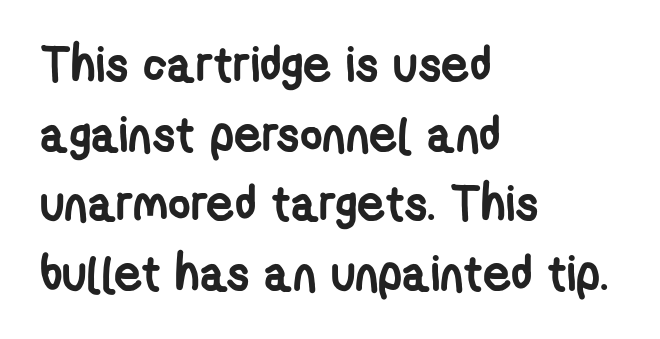
The image shows 49 px semibold, condensed sans-serif type; set left-aligned, normal line spacing (1.42x), normal letter spacing, not underlined; low stroke contrast and a medium x-height.
